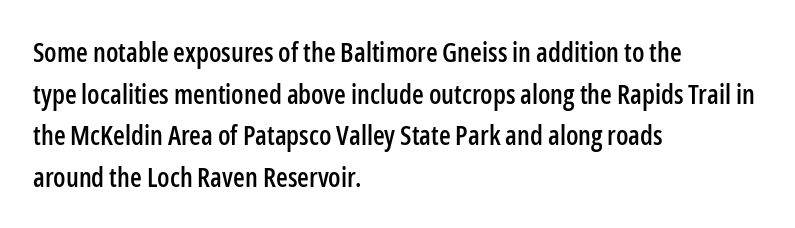
{"italic": "no", "underline": "no", "align": "left", "line_spacing": "normal", "line_spacing_ratio": 1.54, "letter_spacing": "normal", "letter_spacing_em": 0.0, "glyph_px": 27}
